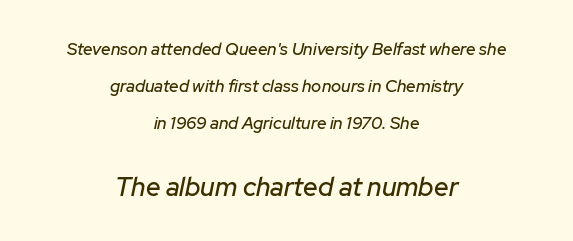
Tracking value appears to be zero — textbook default spacing. The rag falls on both sides of this text block equally. This block would shrink considerably if given ordinary leading; it's expanded now. The following chunk of copy outweighs the initial chunk in type size.
